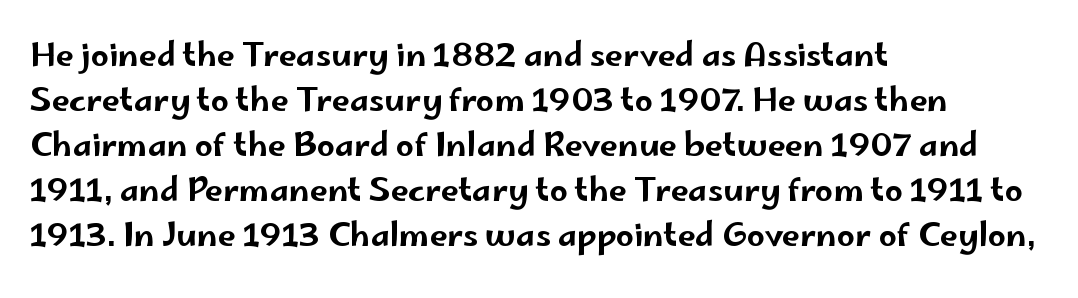
The image shows 32 px wide sans-serif type, upright; set left-aligned, normal line spacing (1.41x), normal letter spacing, not underlined; low stroke contrast and a small x-height.
